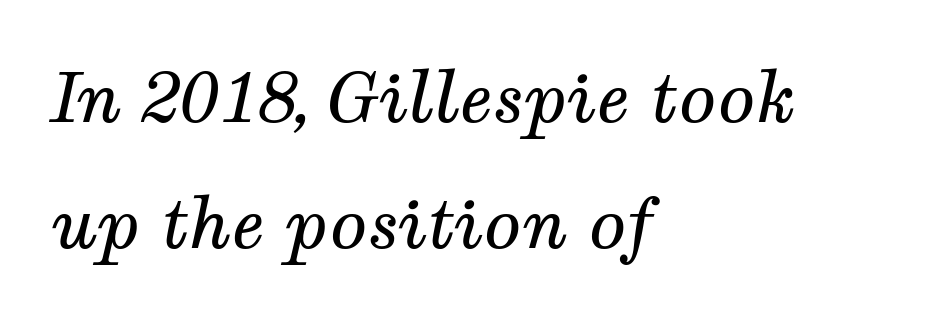
Line starts are locked; line ends wander. Letter spacing: default. The cut favours lightness, reaching ordinary text weight at its darkest. To sum up the face: it has serifs. Is the type slanted? Yes — the strokes lean at a clear angle. Spacing verdict: proportional, widths tailored to each character.
